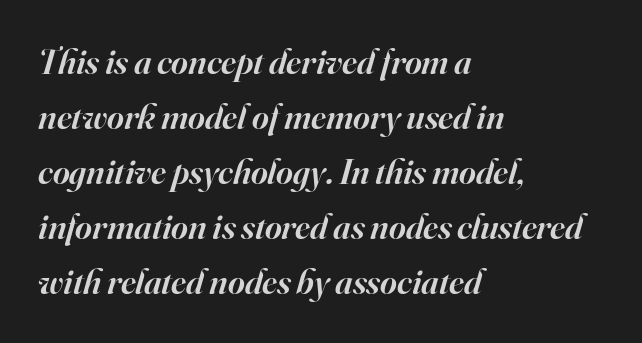
Q: Is the text bold? A: Semi-bold.
Q: Is the text italic (slanted)? A: Yes, it leans right by about 16 degrees.
Q: Is the typeface a serif or a sans-serif typeface? A: Serif.
Q: Is the text underlined? A: No.
Q: How is the paragraph aligned? A: Left-aligned.
Q: Is the spacing between letters normal or unusually wide? A: Normal.
Q: Is the spacing between lines tight, normal or loose? A: Normal.
Q: Width (condensed, normal, or wide)? A: Normal.
Q: Stroke contrast? A: High.
Q: x-height? A: Small.
Q: Monospaced? A: No.
